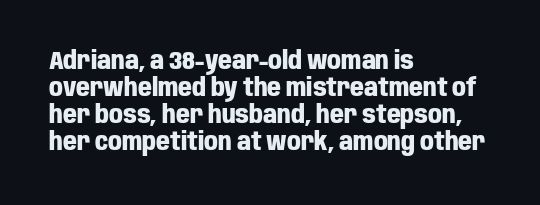
{"italic": "no", "bold": "yes", "underline": "no", "align": "left", "line_spacing": "tight", "line_spacing_ratio": 1.12, "letter_spacing": "normal", "letter_spacing_em": 0.0, "glyph_px": 24}
